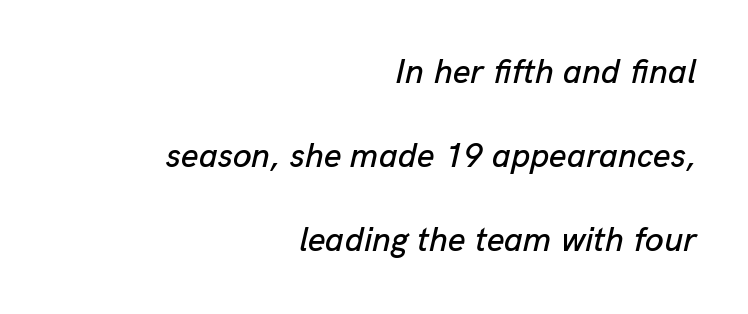
Glance below the letters and you will spot only blank space. Successive baselines arrive slowly, with a big drop between each. This is oblique type, the kind used for emphasis or titles. The lines are quadded right. Proportional: the letters do not fall into vertical columns.
